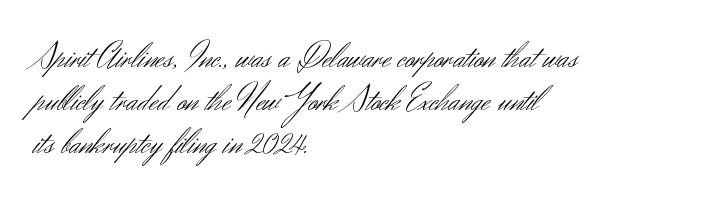
{"serif": "no", "bold": "no", "weight": "light", "width": "normal", "stroke_contrast": "medium", "x_height": "small", "monospaced": "no", "underline": "no", "align": "left", "line_spacing_ratio": 1.2, "letter_spacing": "normal", "letter_spacing_em": 0.0, "glyph_px": 36}
